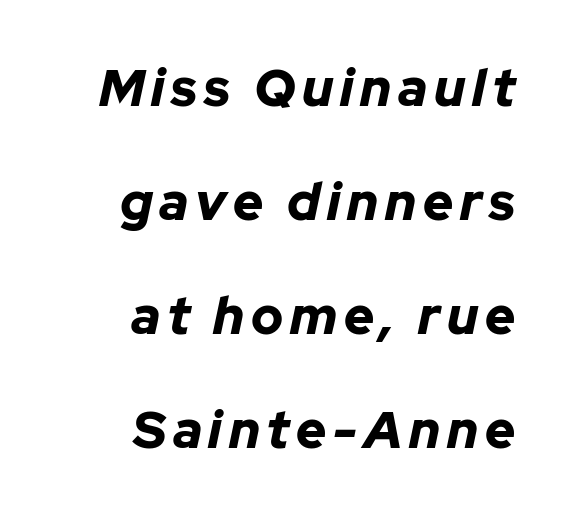
{"italic": "yes", "lean": "right", "slant_degrees": 12, "bold": "yes", "weight": "bold", "width": "normal", "stroke_contrast": "low", "x_height": "medium", "monospaced": "no", "underline": "no", "align": "right", "line_spacing": "loose", "line_spacing_ratio": 2.19, "glyph_px": 52}
